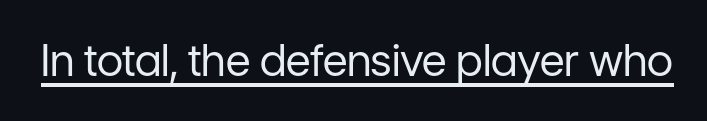
There is no visible air inserted between adjacent glyphs. When letters stand straight like this, we call the style roman or upright. Spacing verdict: proportional, widths tailored to each character. Check the space under the baseline: a stroke is drawn there. Type style note: lacks serifs.
